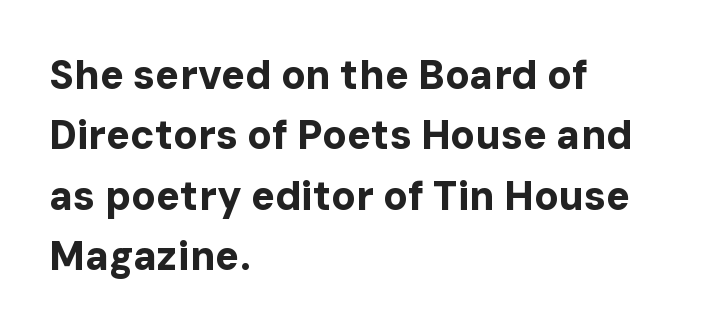
The image shows 40 px bold sans-serif type, upright; set left-aligned, normal line spacing (1.51x), normal letter spacing, not underlined; low stroke contrast and a medium x-height.
